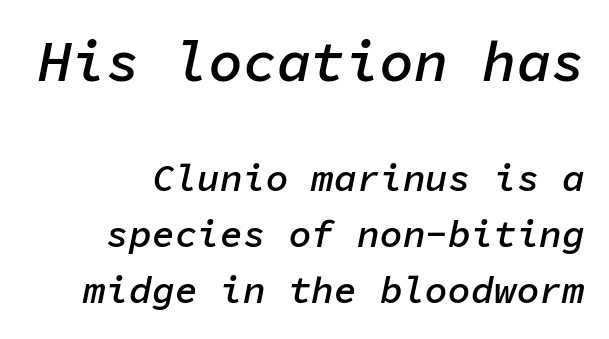
Q: Is the text bold? A: Semi-bold.
Q: Is the text italic (slanted)? A: Yes, it leans right by about 11 degrees.
Q: Is the text underlined? A: No.
Q: Is the spacing between letters normal or unusually wide? A: Normal.
Q: Is the spacing between lines tight, normal or loose? A: Normal.
Q: Which block of text is set in a larger size, the first (top) or the second (bottom)? A: The first (top) one.
Q: Width (condensed, normal, or wide)? A: Normal.
Q: Stroke contrast? A: Low.
Q: x-height? A: Medium.
Q: Monospaced? A: Yes.
